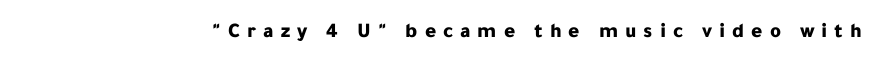
Tracking here is generous; glyphs stand well apart from one another. The axis of the letterforms is exactly vertical. Descenders are the only things crossing below the line. Notice how thick the strokes are: this is what a full bold looks like.
